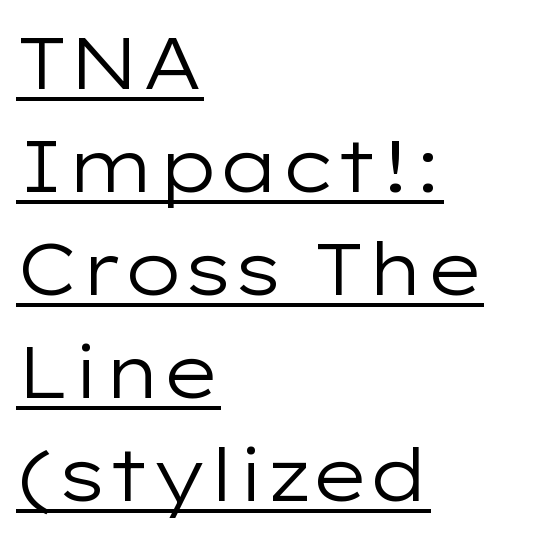
The image shows 73 px regular-weight, wide sans-serif type, upright; set left-aligned, normal line spacing (1.41x), normal letter spacing, underlined; low stroke contrast and a medium x-height.
